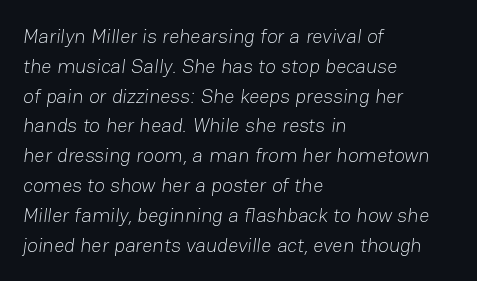
The image shows 20 px text type; set left-aligned, normal line spacing (1.49x), normal letter spacing, not underlined.
